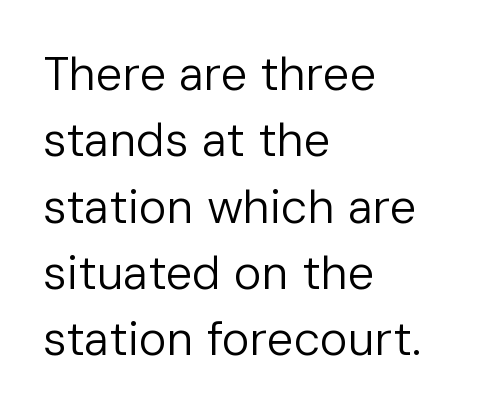
The image shows 47 px regular-weight sans-serif type, upright; set left-aligned, normal line spacing (1.41x), normal letter spacing, not underlined; low stroke contrast and a medium x-height.
